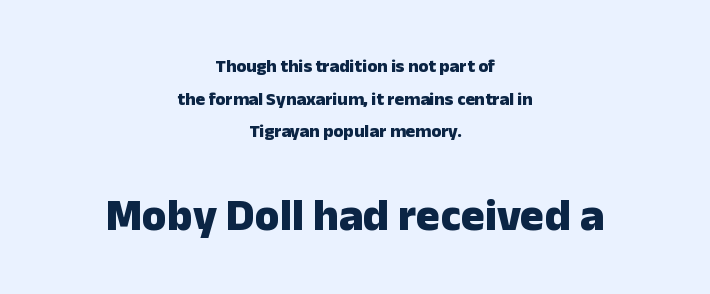
{"serif": "no", "italic": "no", "bold": "yes", "weight": "heavy", "width": "normal", "stroke_contrast": "low", "x_height": "medium", "monospaced": "no", "underline": "no", "align": "center", "line_spacing_ratio": 1.81, "letter_spacing": "normal", "letter_spacing_em": 0.0, "larger_block": "second", "size_ratio": 2.5, "glyph_px": 45}
